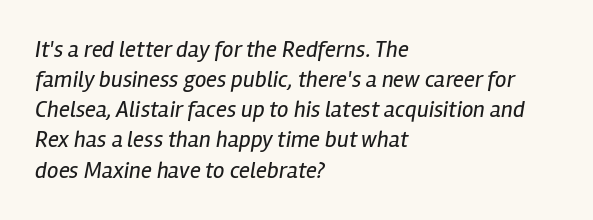
{"italic": "yes", "lean": "right", "slant_degrees": 12, "bold": "no", "underline": "no", "align": "left", "line_spacing": "normal", "line_spacing_ratio": 1.31, "letter_spacing": "normal", "letter_spacing_em": 0.0, "glyph_px": 23}
